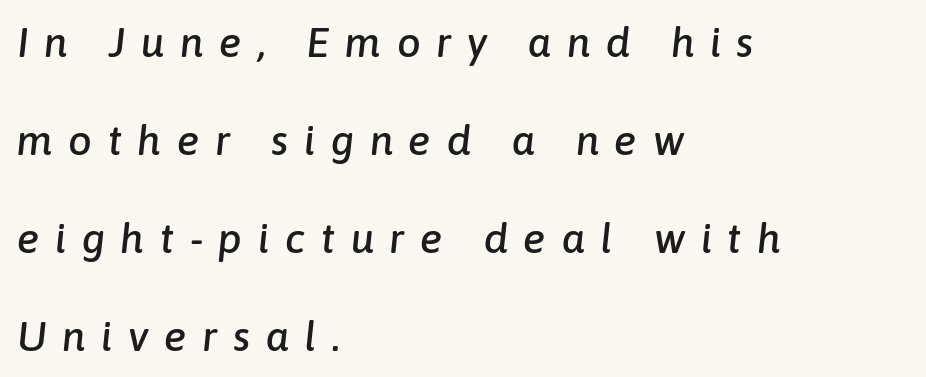
The image shows 42 px text type, italic (leaning right); set left-aligned, loose line spacing (2.33x), unusually wide letter spacing (+0.37 em), not underlined; low stroke contrast and a medium x-height.
